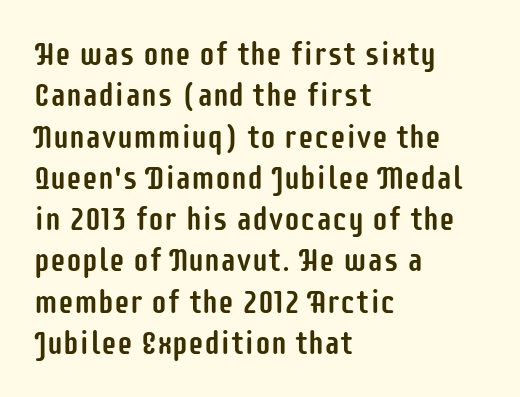
The image shows 32 px condensed sans-serif type, upright; set left-aligned, normal line spacing (1.29x), normal letter spacing, not underlined; low stroke contrast and a large x-height.
